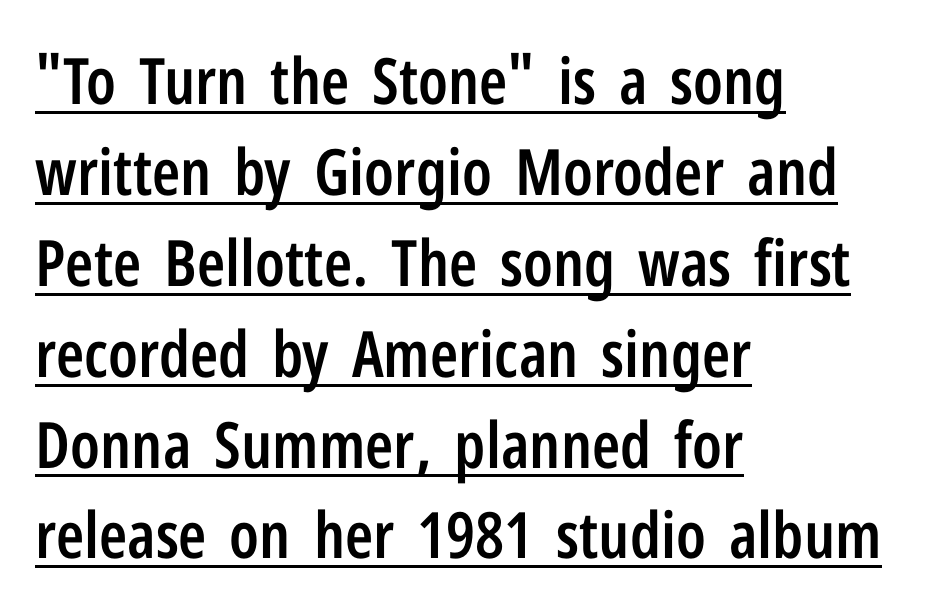
The image shows 64 px semibold, condensed sans-serif type, upright; set left-aligned, normal line spacing (1.42x), normal letter spacing, underlined; low stroke contrast and a medium x-height.
